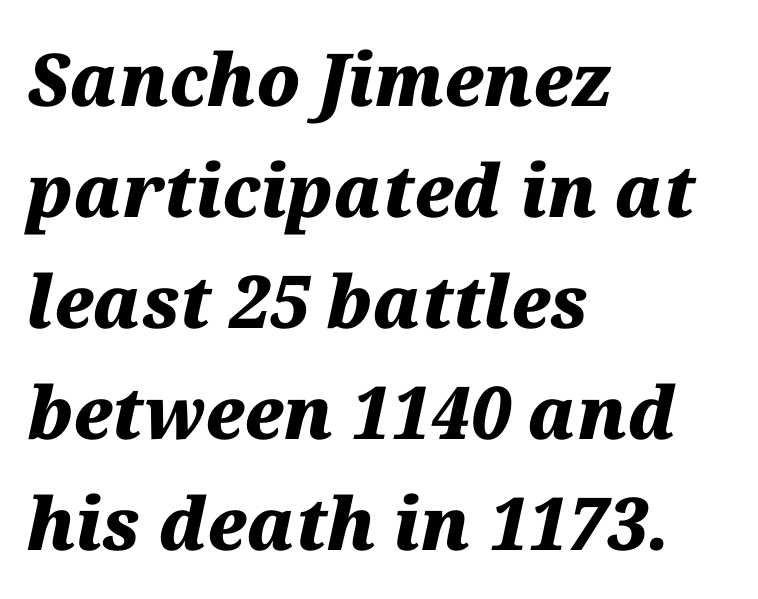
The setting favours the left margin, as ordinary paragraphs usually do. Looks like regular typesetting: each glyph gets only the width it needs. The zone under the glyphs is completely vacant. Typographic density is high because the face is bold.
